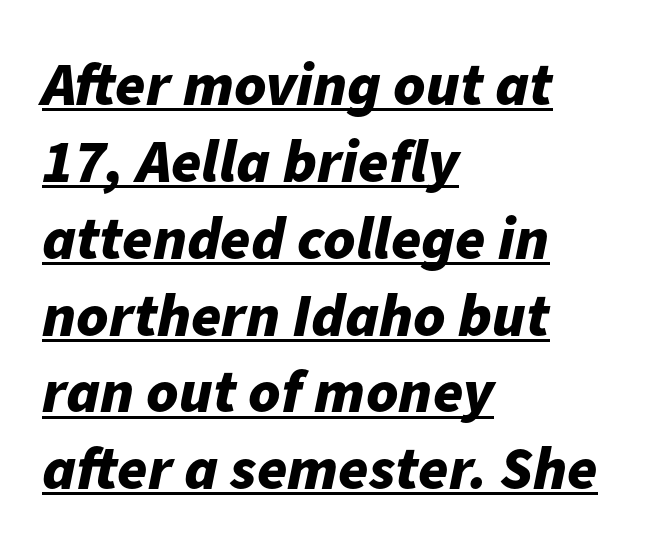
{"italic": "yes", "lean": "right", "slant_degrees": 11, "bold": "yes", "weight": "bold", "width": "normal", "stroke_contrast": "low", "x_height": "medium", "monospaced": "no", "underline": "yes", "align": "left", "line_spacing": "normal", "line_spacing_ratio": 1.26, "letter_spacing": "normal", "letter_spacing_em": 0.0, "glyph_px": 61}
